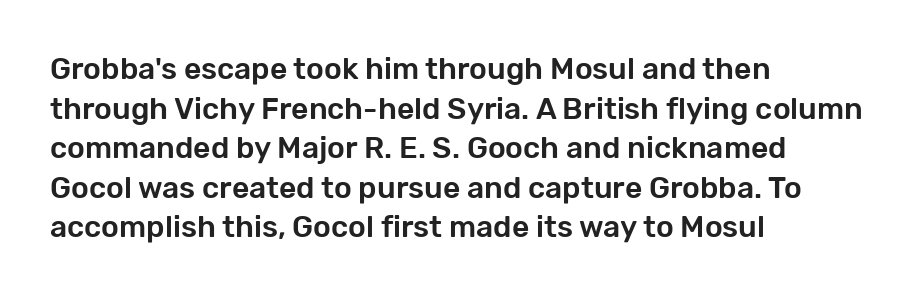
The face used here is proportionally spaced, like ordinary book or web type. A typesetter would mark this as roman, not italic. Grotesque or geometric, the face here clearly has no serifs. Inter-character spacing is left at the font's built-in metrics.
